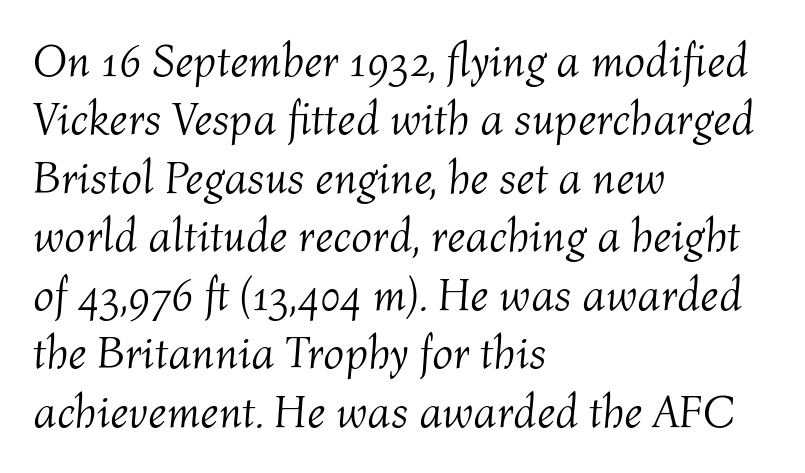
Designer's note — italics engaged. The letters advance in unequal steps, a hallmark of proportional type. On a weight scale, this lands at 450 or below. What's the leading like? Ordinary, nothing unusual. Type without underlining. The typesetter chose a ragged-right arrangement here.
